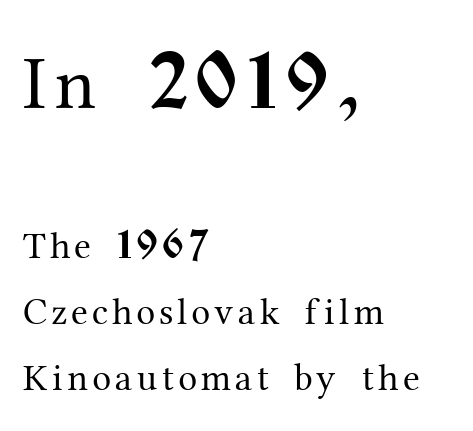
Visually the block forms a straight wall on the left and a jagged coastline on the right. Spacing verdict: proportional, widths tailored to each character. Is this a sans? No — the strokes have serifs. Nope, not italic — everything's standing straight.
